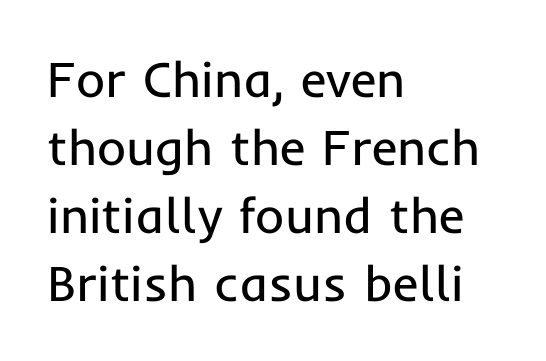
The image shows 50 px regular-weight sans-serif type, upright; set left-aligned, normal line spacing (1.36x), normal letter spacing, not underlined; low stroke contrast and a medium x-height.
